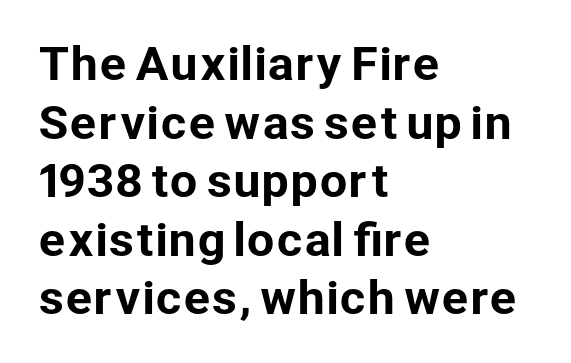
{"serif": "no", "italic": "no", "width": "normal", "stroke_contrast": "low", "x_height": "medium", "monospaced": "no", "underline": "no", "align": "left", "line_spacing": "normal", "line_spacing_ratio": 1.33, "letter_spacing": "normal", "letter_spacing_em": 0.0, "glyph_px": 44}
